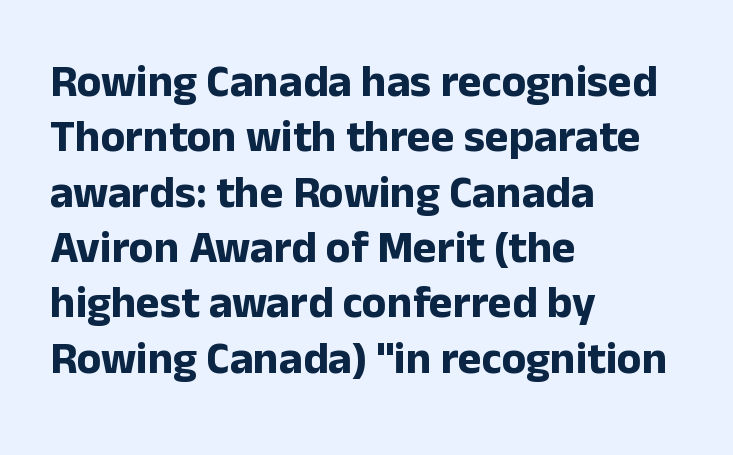
The image shows 45 px bold sans-serif type, upright; set left-aligned, line spacing 1.23x, normal letter spacing, not underlined; low stroke contrast and a medium x-height.
